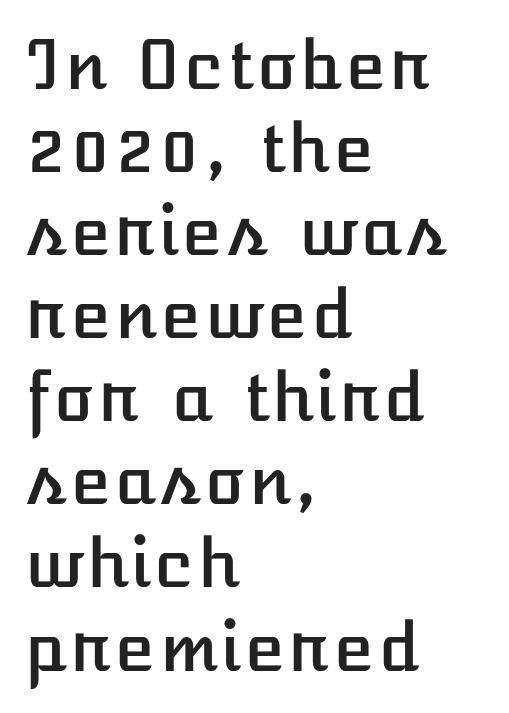
{"italic": "no", "width": "normal", "stroke_contrast": "low", "x_height": "medium", "underline": "no", "align": "left", "line_spacing_ratio": 1.24, "letter_spacing": "normal", "letter_spacing_em": 0.0, "glyph_px": 67}
